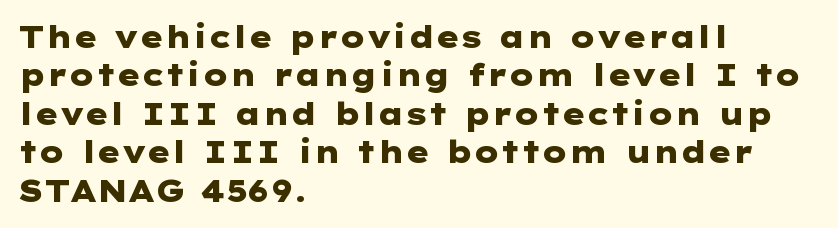
The image shows 30 px heavy, wide sans-serif type, upright; set left-aligned, normal line spacing (1.28x), normal letter spacing, not underlined; low stroke contrast and a medium x-height.
